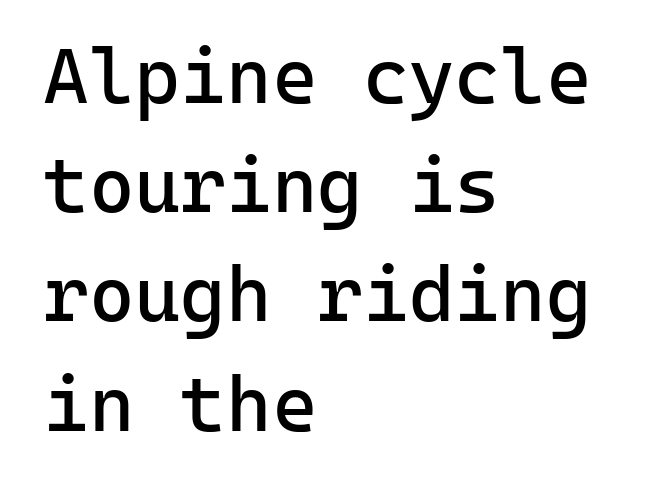
The image shows 78 px regular-weight sans-serif type, upright, monospaced; set left-aligned, normal line spacing (1.4x), normal letter spacing, not underlined; low stroke contrast and a medium x-height.
